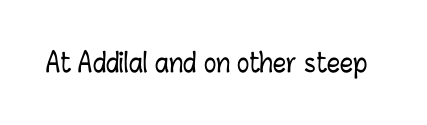
{"italic": "no", "underline": "no", "letter_spacing": "normal", "letter_spacing_em": 0.0, "glyph_px": 26}
